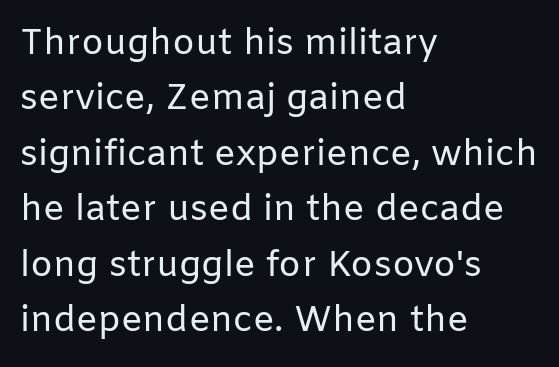
Students, note that the glyphs here touch the page at normal intervals. Upright lettering throughout. Words float on clear page, feet unadorned. Regular leading. The letterforms sit at book weight or below.
